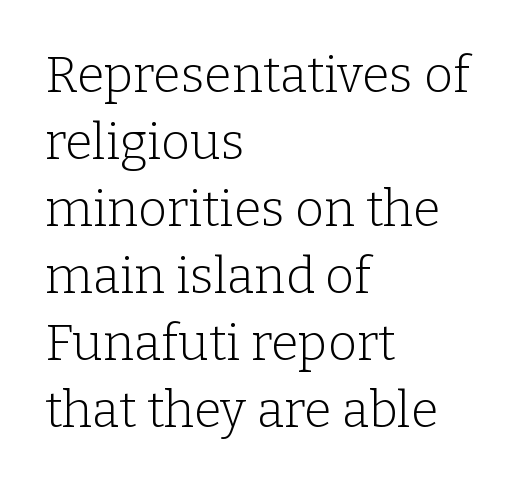
{"serif": "yes", "italic": "no", "bold": "no", "weight": "light", "width": "normal", "stroke_contrast": "low", "x_height": "medium", "monospaced": "no", "underline": "no", "align": "left", "line_spacing": "normal", "line_spacing_ratio": 1.34, "letter_spacing": "normal", "letter_spacing_em": 0.0, "glyph_px": 50}
